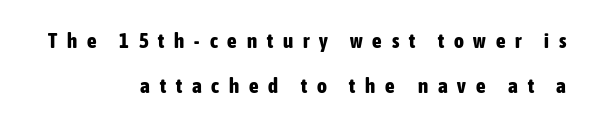
Inter-character spacing is expanded well beyond the font's built-in metrics. Alignment: flush right. Bare-footed words on every line. This sample trades compactness for vertical openness between lines. As a designer I'd log this as weight 700, bold. Ordinary non-slanted type is in use.
